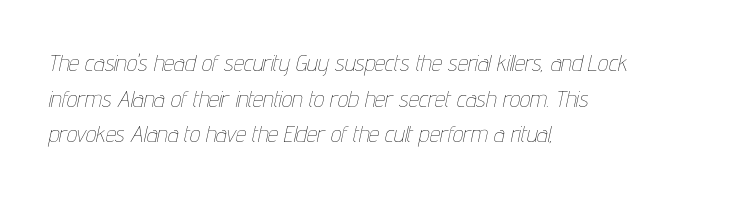
Q: Is the text bold? A: No.
Q: Is the text italic (slanted)? A: Yes, it leans right by about 12 degrees.
Q: Is the text underlined? A: No.
Q: How is the paragraph aligned? A: Left-aligned.
Q: Is the spacing between letters normal or unusually wide? A: Normal.
Q: Is the spacing between lines tight, normal or loose? A: Normal.
